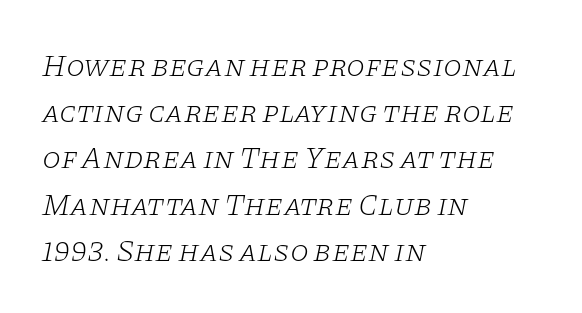
Leading matches the norm, producing a regular column. The lettering tilts uniformly, giving the passage an italic look. Type style note: has serifs. Short note: letters normally spaced. Decoration check: the copy has no underline.
